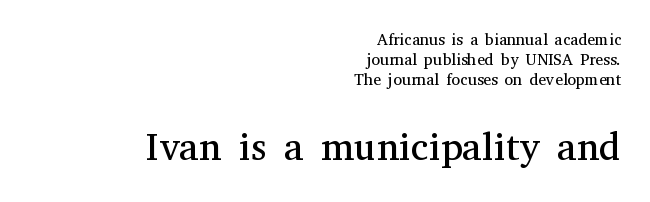
{"serif": "yes", "italic": "no", "bold": "no", "weight": "regular", "width": "normal", "stroke_contrast": "medium", "x_height": "medium", "monospaced": "no", "underline": "no", "align": "right", "line_spacing": "normal", "line_spacing_ratio": 1.26, "letter_spacing": "normal", "letter_spacing_em": 0.0, "larger_block": "second", "size_ratio": 2.44, "glyph_px": 39}
